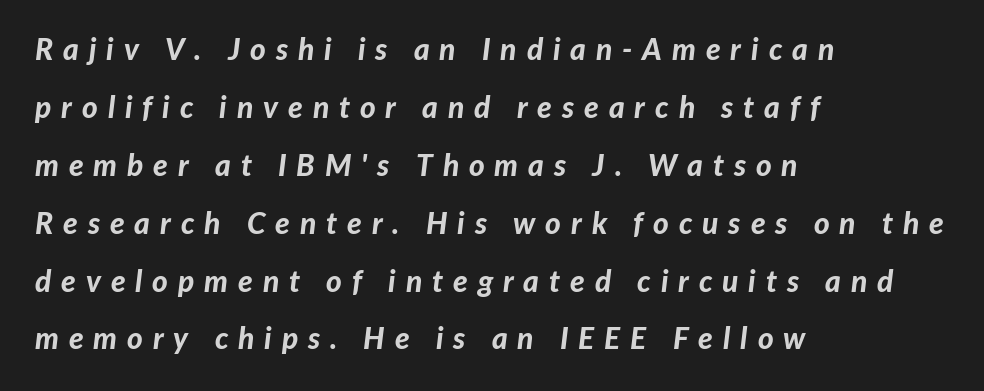
The image shows 30 px bold type, italic (leaning right); set left-aligned, loose line spacing (1.93x), unusually wide letter spacing (+0.33 em), not underlined; low stroke contrast and a medium x-height.
